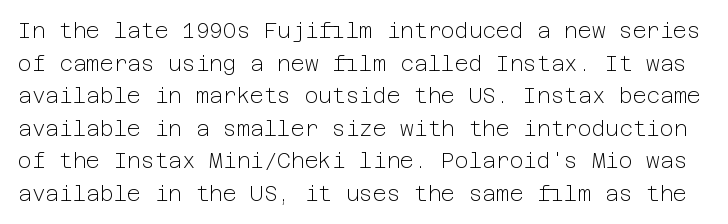
A light-to-regular cut is what we see here. Words appear dense and cohesive because spacing is normal. The lettering stays uniformly vertical, giving the passage a roman look. Plain, unruled lines of type. Quick note: interline space is typical.
